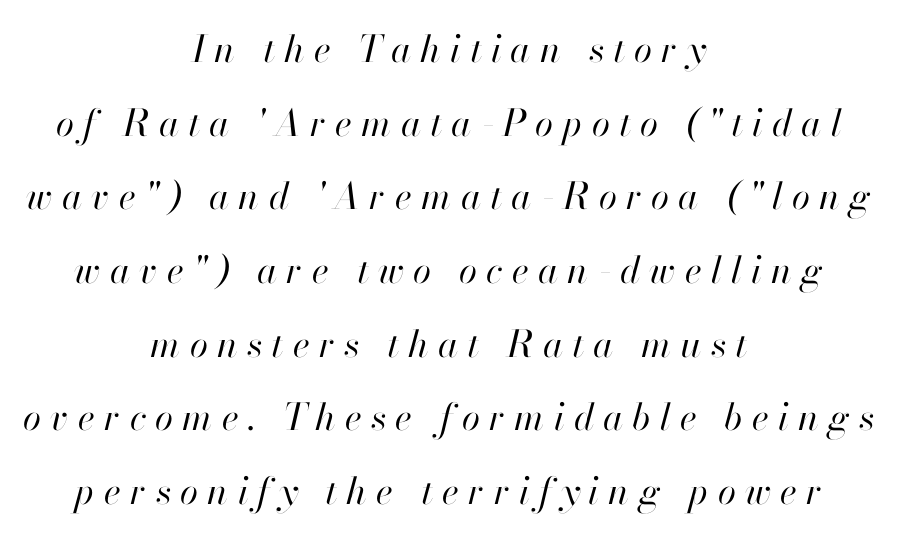
{"italic": "yes", "lean": "right", "slant_degrees": 13, "bold": "no", "weight": "regular", "width": "normal", "stroke_contrast": "high", "x_height": "small", "monospaced": "no", "underline": "no", "align": "center", "line_spacing": "loose", "line_spacing_ratio": 1.99, "letter_spacing": "wide", "letter_spacing_em": 0.25, "glyph_px": 37}
